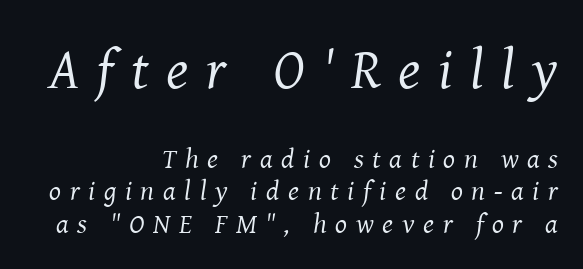
Q: Is the text bold? A: No.
Q: Is the text italic (slanted)? A: Yes, it leans right by about 8 degrees.
Q: Is the typeface a serif or a sans-serif typeface? A: Serif.
Q: Is the text underlined? A: No.
Q: How is the paragraph aligned? A: Right-aligned.
Q: Is the spacing between letters normal or unusually wide? A: Unusually wide.
Q: Which block of text is set in a larger size, the first (top) or the second (bottom)? A: The first (top) one.
Q: Width (condensed, normal, or wide)? A: Normal.
Q: Stroke contrast? A: Medium.
Q: x-height? A: Medium.
Q: Monospaced? A: No.
